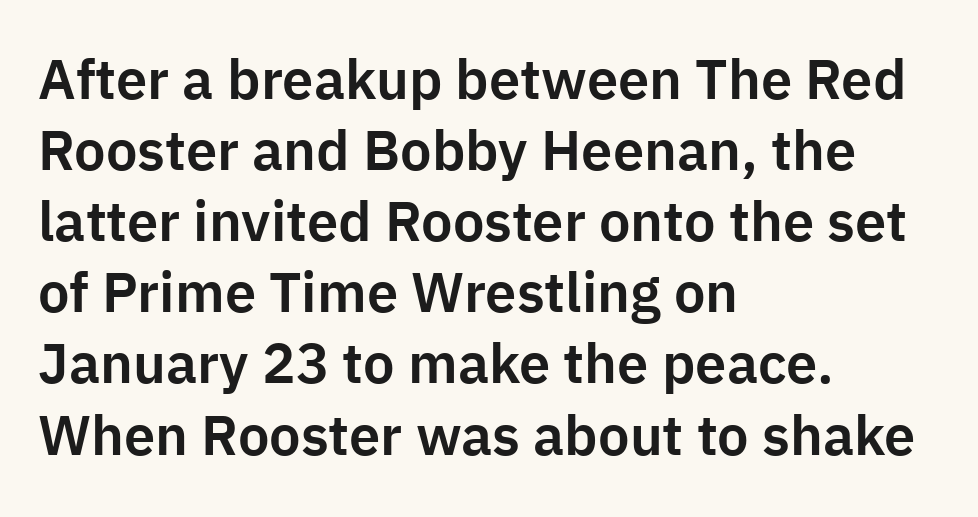
{"serif": "no", "italic": "no", "width": "normal", "stroke_contrast": "low", "x_height": "medium", "monospaced": "no", "underline": "no", "align": "left", "line_spacing": "normal", "line_spacing_ratio": 1.27, "letter_spacing": "normal", "letter_spacing_em": 0.0, "glyph_px": 56}
